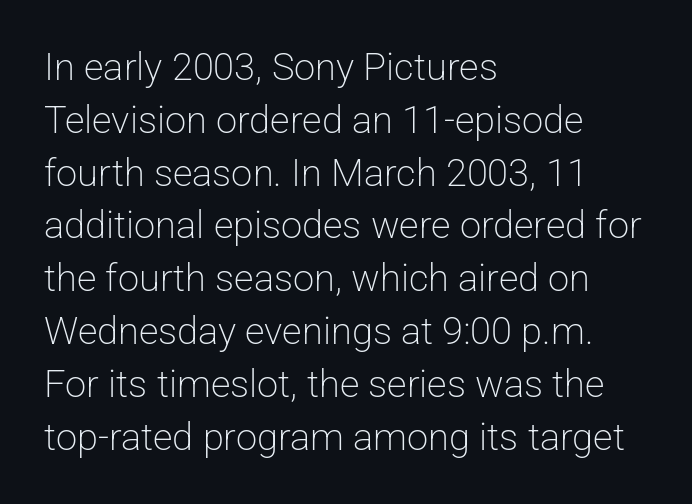
{"serif": "no", "italic": "no", "bold": "no", "weight": "light", "width": "normal", "stroke_contrast": "low", "x_height": "medium", "monospaced": "no", "underline": "no", "align": "left", "line_spacing": "normal", "line_spacing_ratio": 1.39, "letter_spacing": "normal", "letter_spacing_em": 0.0, "glyph_px": 38}
